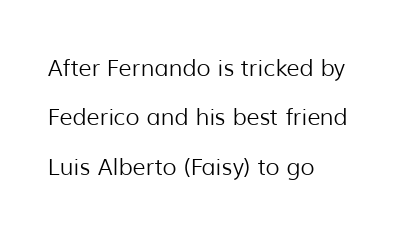
Q: Is the text bold? A: No.
Q: Is the text italic (slanted)? A: No, it is upright.
Q: Is the text underlined? A: No.
Q: How is the paragraph aligned? A: Left-aligned.
Q: Is the spacing between letters normal or unusually wide? A: Normal.
Q: Is the spacing between lines tight, normal or loose? A: Loose.
